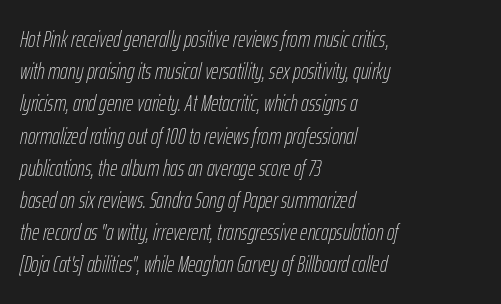
{"italic": "yes", "lean": "right", "slant_degrees": 12, "bold": "no", "underline": "no", "align": "left", "line_spacing": "normal", "line_spacing_ratio": 1.4, "letter_spacing": "normal", "letter_spacing_em": 0.0, "glyph_px": 23}
